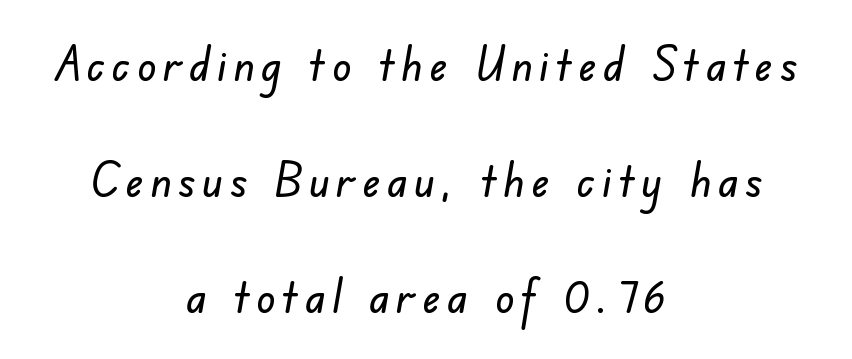
{"serif": "no", "width": "normal", "stroke_contrast": "low", "x_height": "small", "monospaced": "no", "underline": "no", "align": "center", "line_spacing": "loose", "line_spacing_ratio": 2.47, "glyph_px": 47}
